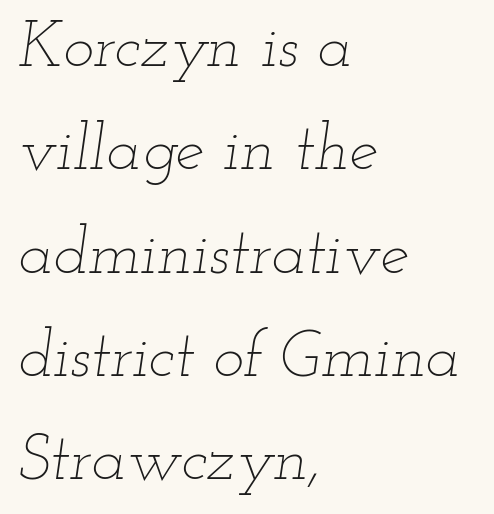
The image shows 65 px thin, wide type, italic (leaning right); set left-aligned, normal line spacing (1.59x), normal letter spacing, not underlined; low stroke contrast and a small x-height.
